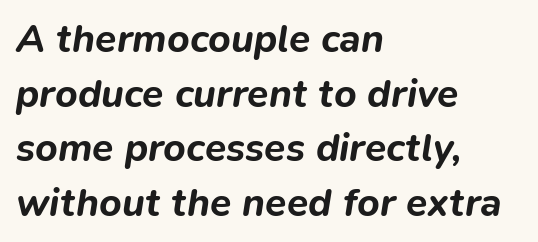
The image shows 39 px bold type, italic (leaning right); set left-aligned, normal line spacing (1.4x), normal letter spacing, not underlined; low stroke contrast and a medium x-height.
